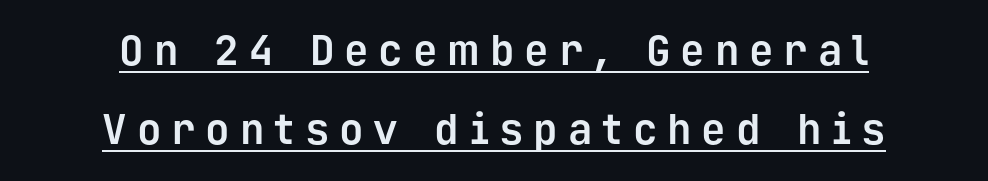
{"serif": "no", "italic": "no", "bold": "yes", "weight": "bold", "width": "normal", "stroke_contrast": "low", "x_height": "medium", "monospaced": "yes", "underline": "yes", "align": "center", "line_spacing": "loose", "line_spacing_ratio": 1.93, "letter_spacing": "wide", "letter_spacing_em": 0.24, "glyph_px": 41}
